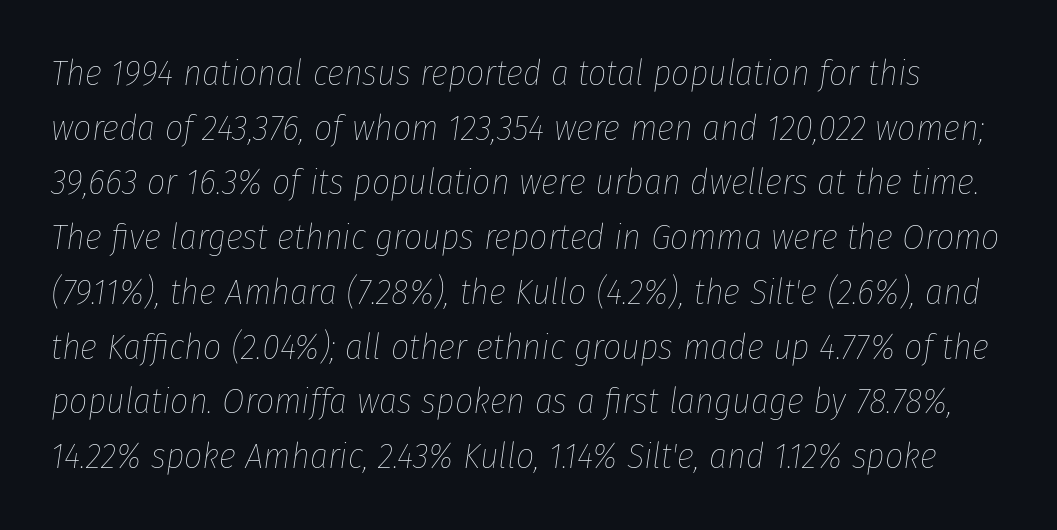
The vertical gap from one line to the next is medium. Would a proofreader flag this as italicized? Yes. Looks like regular typesetting: each glyph gets only the width it needs. Short note: letters normally spaced. Any mark beneath the type? The region is blank. Weight: in the light-to-regular range.
